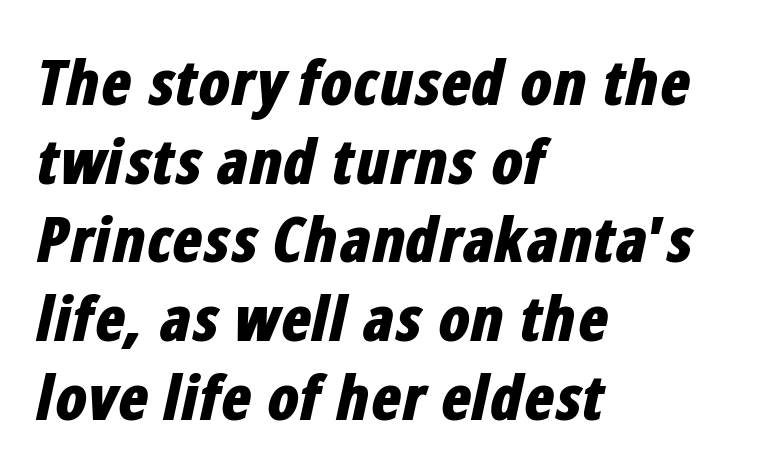
The image shows 63 px bold, condensed type, italic (leaning right); set left-aligned, normal line spacing (1.25x), normal letter spacing, not underlined; low stroke contrast and a medium x-height.
